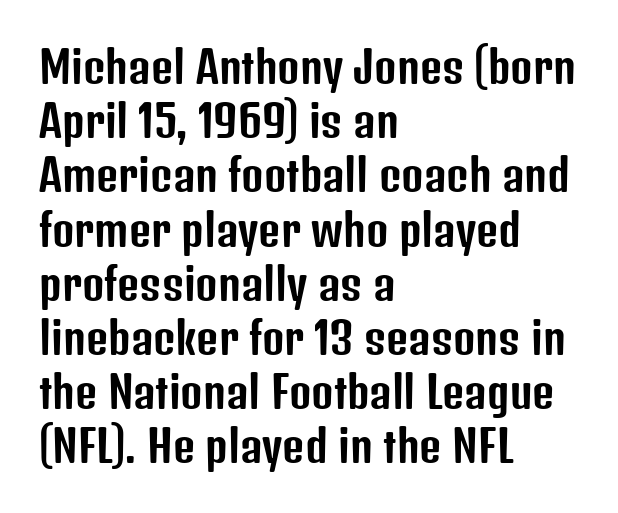
Q: Is the text italic (slanted)? A: No, it is upright.
Q: Is the typeface a serif or a sans-serif typeface? A: Sans-serif.
Q: Is the text underlined? A: No.
Q: How is the paragraph aligned? A: Left-aligned.
Q: Is the spacing between letters normal or unusually wide? A: Normal.
Q: Is the spacing between lines tight, normal or loose? A: Normal.
Q: Width (condensed, normal, or wide)? A: Condensed.
Q: Stroke contrast? A: Low.
Q: x-height? A: Medium.
Q: Monospaced? A: No.
